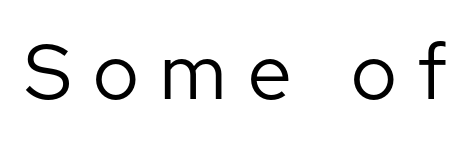
{"serif": "no", "italic": "no", "bold": "no", "weight": "regular", "width": "normal", "stroke_contrast": "low", "x_height": "medium", "monospaced": "no", "underline": "no", "letter_spacing": "wide", "letter_spacing_em": 0.28, "glyph_px": 77}
